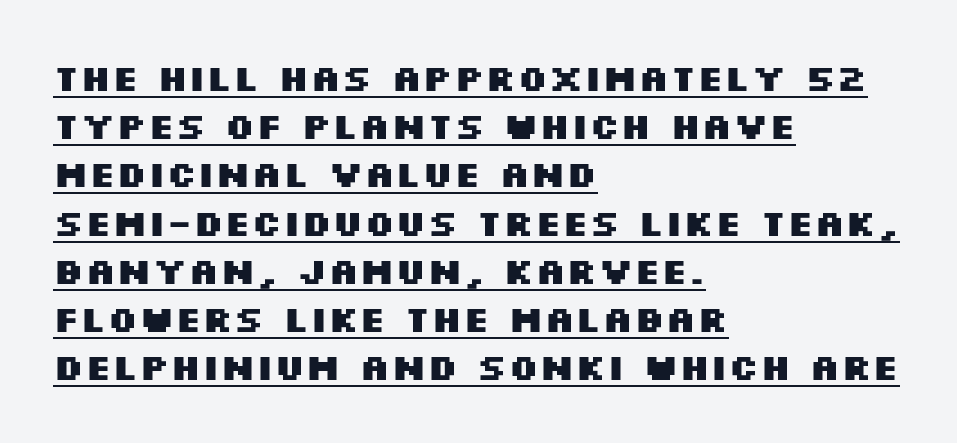
{"serif": "no", "italic": "no", "bold": "yes", "weight": "heavy", "width": "wide", "stroke_contrast": "medium", "x_height": "large", "monospaced": "no", "underline": "yes", "align": "left", "line_spacing": "normal", "line_spacing_ratio": 1.34, "letter_spacing": "normal", "letter_spacing_em": 0.0, "glyph_px": 36}
